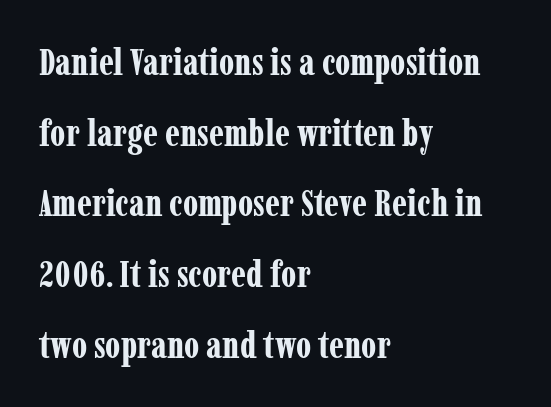
{"serif": "yes", "italic": "no", "bold": "yes", "weight": "bold", "width": "condensed", "stroke_contrast": "low", "x_height": "medium", "monospaced": "no", "underline": "no", "align": "left", "line_spacing": "loose", "line_spacing_ratio": 1.91, "letter_spacing": "normal", "letter_spacing_em": 0.0, "glyph_px": 37}
